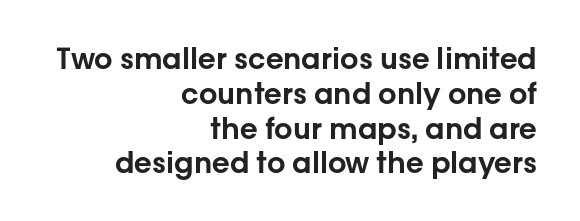
Q: Is the text italic (slanted)? A: No, it is upright.
Q: Is the typeface a serif or a sans-serif typeface? A: Sans-serif.
Q: Is the text underlined? A: No.
Q: How is the paragraph aligned? A: Right-aligned.
Q: Is the spacing between letters normal or unusually wide? A: Normal.
Q: Width (condensed, normal, or wide)? A: Normal.
Q: Stroke contrast? A: Low.
Q: x-height? A: Medium.
Q: Monospaced? A: No.
